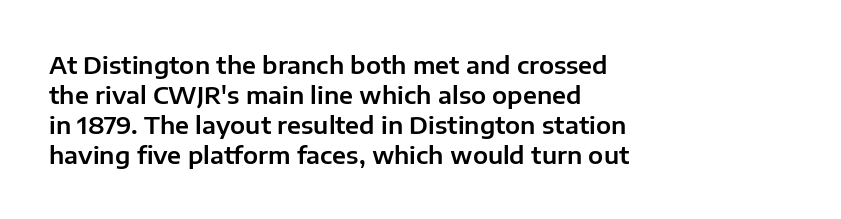
The image shows 24 px text type, upright; set left-aligned, normal line spacing (1.25x), normal letter spacing, not underlined.
